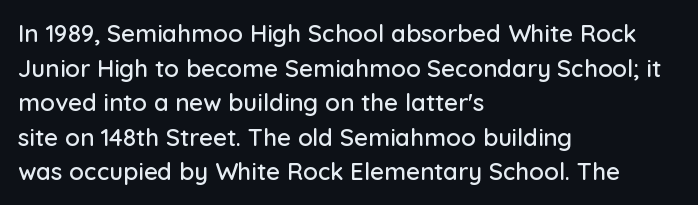
Q: Is the text italic (slanted)? A: No, it is upright.
Q: Is the text underlined? A: No.
Q: How is the paragraph aligned? A: Left-aligned.
Q: Is the spacing between letters normal or unusually wide? A: Normal.
Q: Is the spacing between lines tight, normal or loose? A: Normal.
